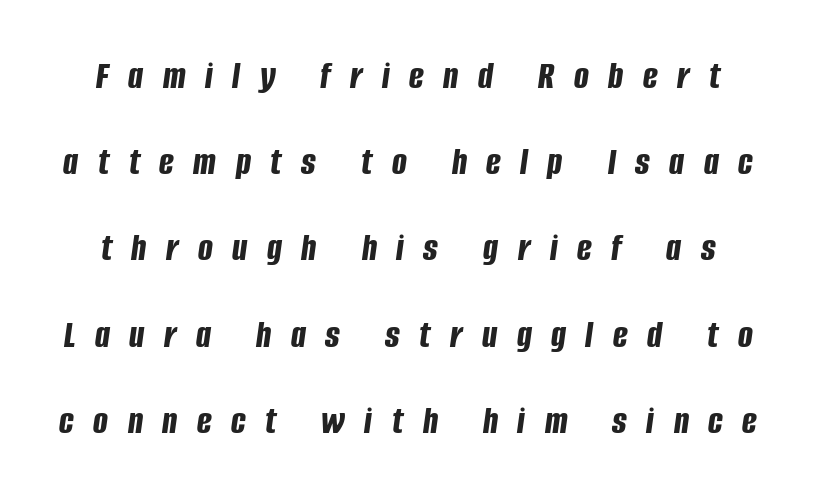
{"italic": "yes", "lean": "right", "slant_degrees": 8, "bold": "yes", "weight": "bold", "width": "condensed", "stroke_contrast": "low", "x_height": "large", "monospaced": "no", "underline": "no", "line_spacing": "loose", "line_spacing_ratio": 2.21, "letter_spacing": "wide", "letter_spacing_em": 0.5, "glyph_px": 39}
